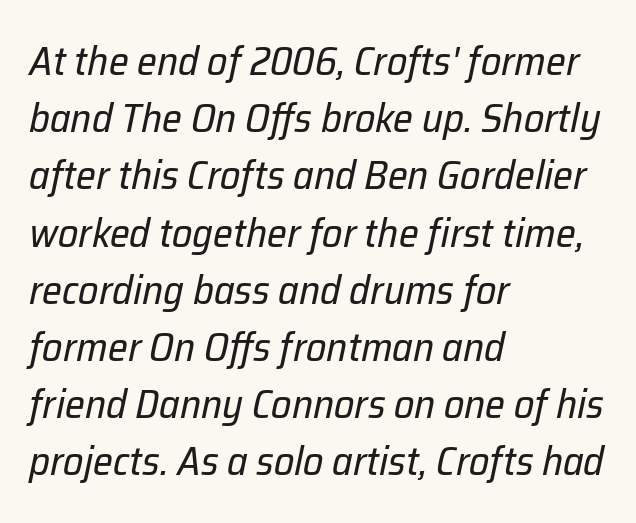
The passage shown stacks its lines at a standard gap. You could call the tracking neutral — neither tight nor loose. Slanted lettering throughout. A typesetter would call this proportional, since set widths differ per character. The baseline area is clear. Teacher's note: observe the even left margin — that is flush-left alignment.
